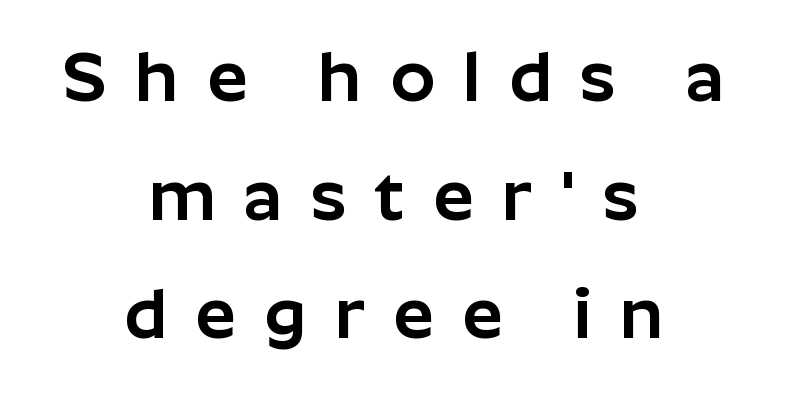
{"serif": "no", "italic": "no", "width": "normal", "stroke_contrast": "low", "x_height": "medium", "monospaced": "no", "underline": "no", "align": "center", "line_spacing": "normal", "line_spacing_ratio": 1.67, "letter_spacing": "wide", "letter_spacing_em": 0.4, "glyph_px": 71}
